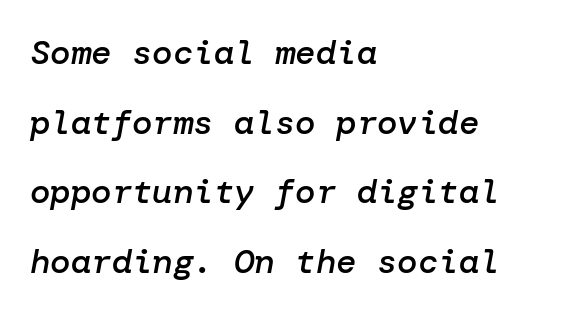
The image shows 34 px semibold type, italic (leaning right); set left-aligned, loose line spacing (2.05x), normal letter spacing, not underlined; low stroke contrast and a medium x-height.
